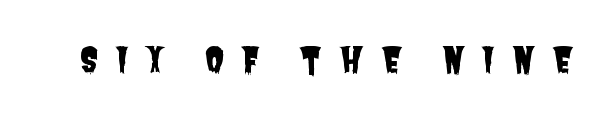
{"serif": "no", "width": "condensed", "stroke_contrast": "low", "x_height": "large", "monospaced": "no", "underline": "no", "letter_spacing": "wide", "letter_spacing_em": 0.47, "glyph_px": 35}
